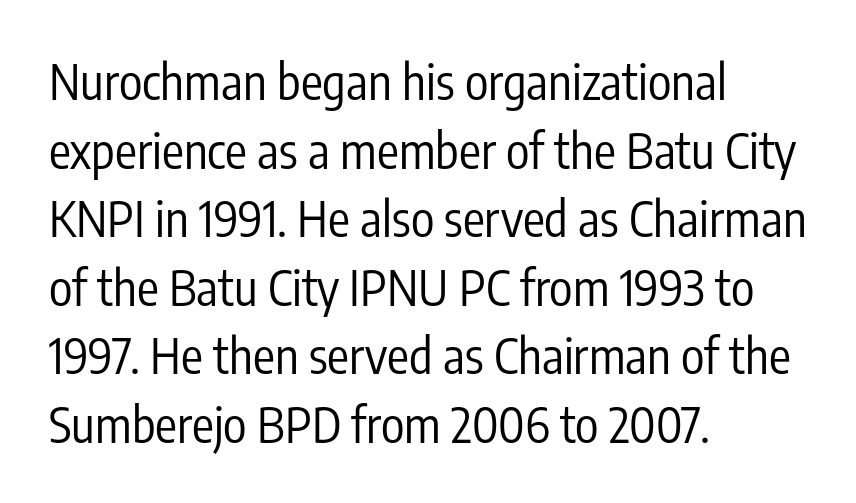
The image shows 49 px regular-weight, condensed sans-serif type, upright; set left-aligned, normal line spacing (1.4x), normal letter spacing, not underlined; low stroke contrast and a medium x-height.
